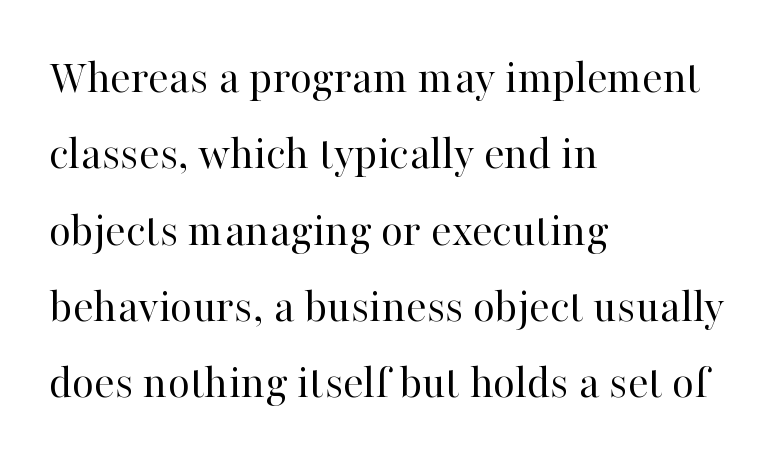
Letter spacing: default. Every row of glyphs begins at an identical x-position on the left. Observe the serifs anchoring each vertical stroke in this sample. Each letter keeps its own natural width here, so spacing adapts to shape.
